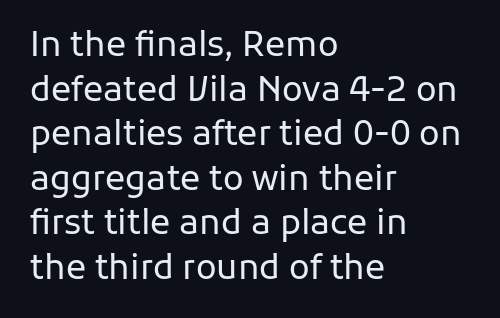
The image shows 34 px regular-weight sans-serif type, upright; set left-aligned, normal line spacing (1.31x), normal letter spacing, not underlined; low stroke contrast and a medium x-height.
